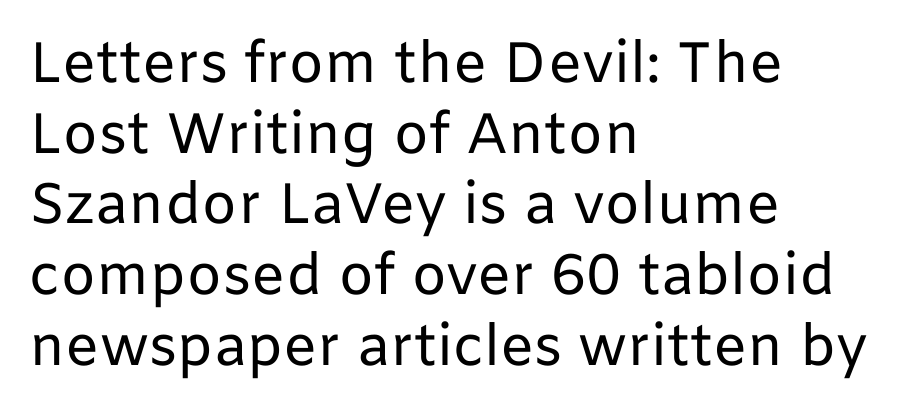
{"serif": "no", "italic": "no", "bold": "no", "weight": "regular", "width": "normal", "stroke_contrast": "low", "x_height": "medium", "monospaced": "no", "underline": "no", "align": "left", "line_spacing_ratio": 1.24, "letter_spacing": "normal", "letter_spacing_em": 0.0, "glyph_px": 57}
